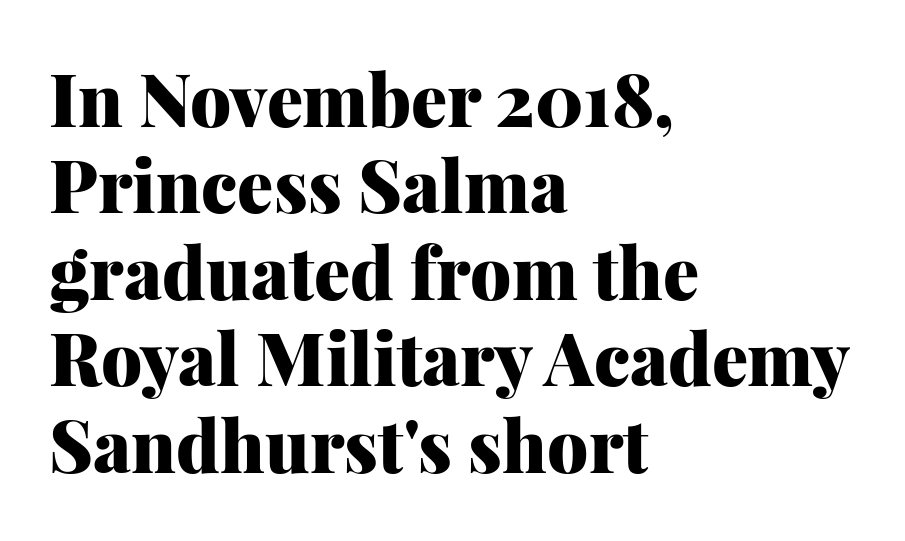
Q: Is the text bold? A: Yes.
Q: Is the text italic (slanted)? A: No, it is upright.
Q: Is the typeface a serif or a sans-serif typeface? A: Serif.
Q: Is the text underlined? A: No.
Q: How is the paragraph aligned? A: Left-aligned.
Q: Is the spacing between letters normal or unusually wide? A: Normal.
Q: Width (condensed, normal, or wide)? A: Normal.
Q: Stroke contrast? A: Medium.
Q: x-height? A: Medium.
Q: Monospaced? A: No.
